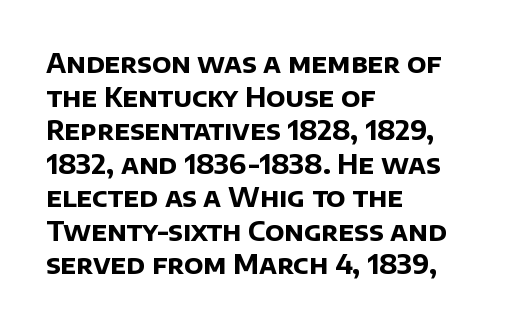
Q: Is the text bold? A: Yes.
Q: Is the text underlined? A: No.
Q: How is the paragraph aligned? A: Left-aligned.
Q: Is the spacing between letters normal or unusually wide? A: Normal.
Q: Is the spacing between lines tight, normal or loose? A: Normal.
